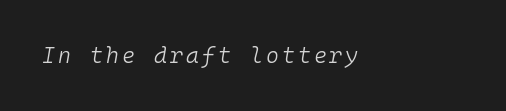
{"italic": "yes", "lean": "right", "slant_degrees": 10, "bold": "no", "underline": "no", "align": "left", "glyph_px": 22}
